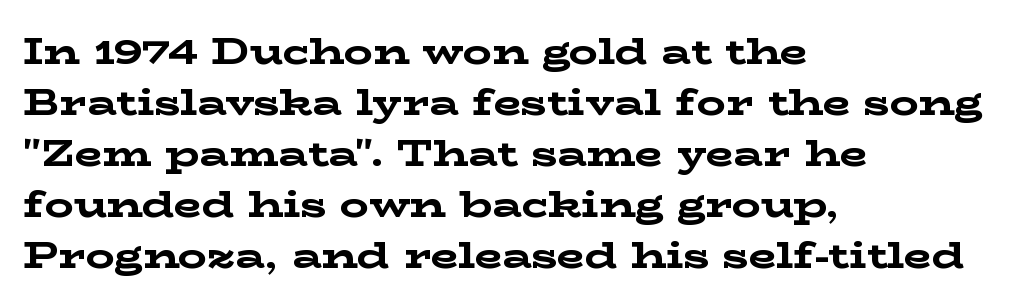
Horizontal bands of white between lines are of average thickness. This is the regular roman posture of the typeface. The line texture is even and compact thanks to regular tracking. Each glyph is drawn with heavy, bold strokes. The letters advance in unequal steps, a hallmark of proportional type. Nobody drew a line under any word here.
